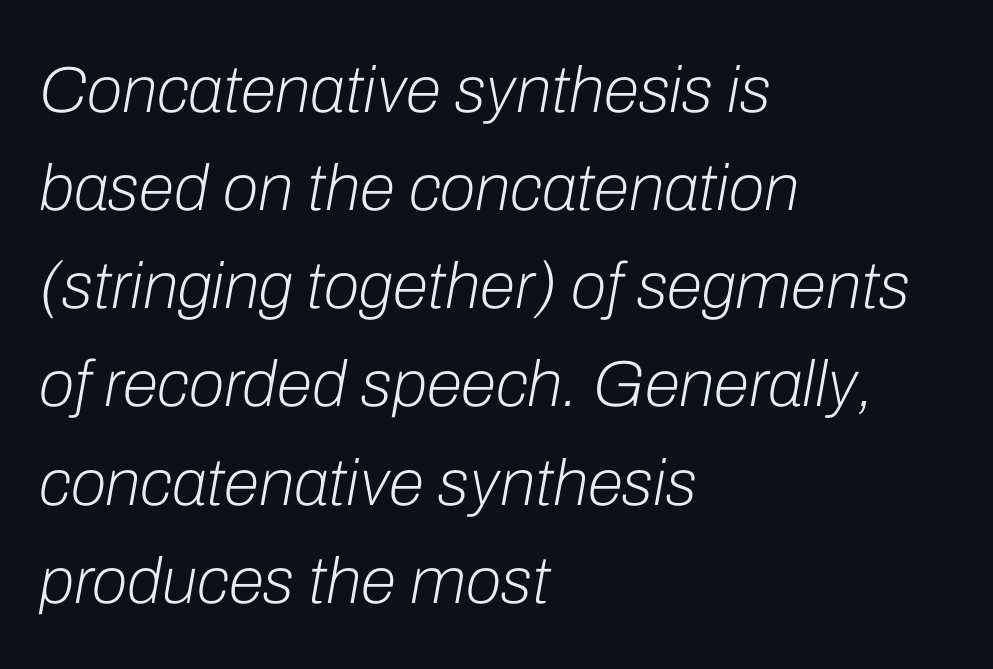
{"italic": "yes", "lean": "right", "slant_degrees": 10, "bold": "no", "weight": "light", "width": "normal", "stroke_contrast": "low", "x_height": "medium", "monospaced": "no", "underline": "no", "align": "left", "line_spacing": "normal", "line_spacing_ratio": 1.51, "letter_spacing": "normal", "letter_spacing_em": 0.0, "glyph_px": 65}
